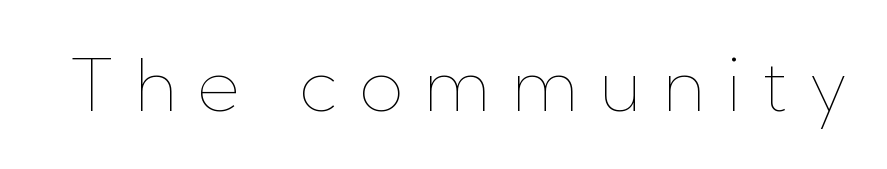
Q: Is the text bold? A: No.
Q: Is the text italic (slanted)? A: No, it is upright.
Q: Is the text underlined? A: No.
Q: Is the spacing between letters normal or unusually wide? A: Unusually wide.
Q: Width (condensed, normal, or wide)? A: Normal.
Q: Stroke contrast? A: Low.
Q: x-height? A: Medium.
Q: Monospaced? A: No.
